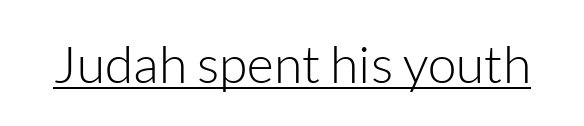
{"serif": "no", "italic": "no", "bold": "no", "weight": "light", "width": "normal", "stroke_contrast": "low", "x_height": "medium", "monospaced": "no", "underline": "yes", "letter_spacing": "normal", "letter_spacing_em": 0.0, "glyph_px": 52}
